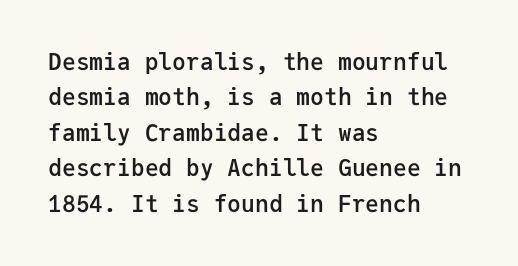
The image shows 23 px text type, upright; set left-aligned, normal line spacing (1.54x), normal letter spacing, not underlined.
